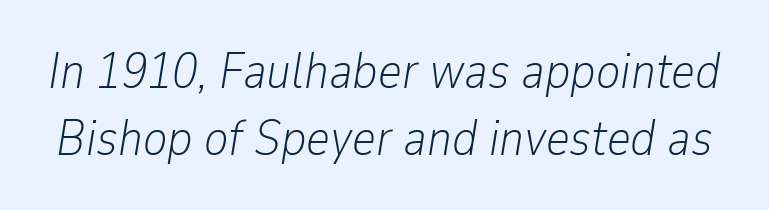
Q: Is the text bold? A: No.
Q: Is the text italic (slanted)? A: Yes, it leans right by about 9 degrees.
Q: Is the text underlined? A: No.
Q: Is the spacing between letters normal or unusually wide? A: Normal.
Q: Is the spacing between lines tight, normal or loose? A: Normal.
Q: Width (condensed, normal, or wide)? A: Condensed.
Q: Stroke contrast? A: Low.
Q: x-height? A: Medium.
Q: Monospaced? A: No.
